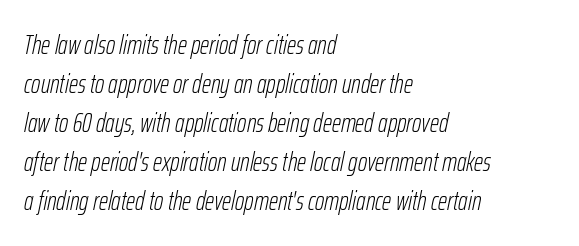
{"italic": "yes", "lean": "right", "slant_degrees": 12, "bold": "no", "underline": "no", "align": "left", "line_spacing": "normal", "line_spacing_ratio": 1.5, "letter_spacing": "normal", "letter_spacing_em": 0.0, "glyph_px": 26}
